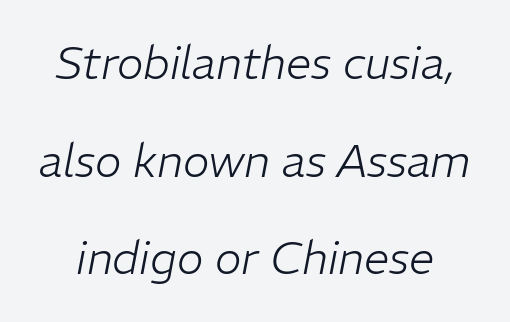
Q: Is the text bold? A: No.
Q: Is the text italic (slanted)? A: Yes, it leans right by about 11 degrees.
Q: Is the text underlined? A: No.
Q: Is the spacing between letters normal or unusually wide? A: Normal.
Q: Is the spacing between lines tight, normal or loose? A: Loose.
Q: Width (condensed, normal, or wide)? A: Normal.
Q: Stroke contrast? A: Low.
Q: x-height? A: Medium.
Q: Monospaced? A: No.
